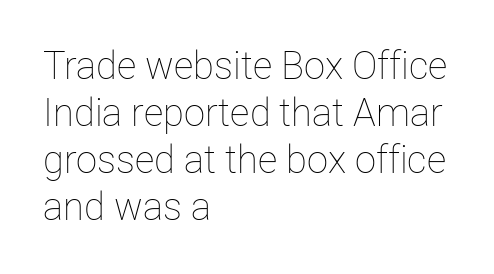
Q: Is the text bold? A: No.
Q: Is the text italic (slanted)? A: No, it is upright.
Q: Is the text underlined? A: No.
Q: How is the paragraph aligned? A: Left-aligned.
Q: Is the spacing between letters normal or unusually wide? A: Normal.
Q: Width (condensed, normal, or wide)? A: Normal.
Q: Stroke contrast? A: Low.
Q: x-height? A: Medium.
Q: Monospaced? A: No.
